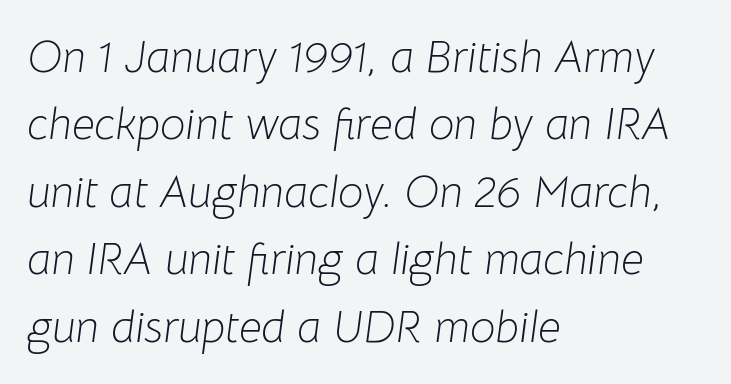
{"italic": "yes", "lean": "right", "slant_degrees": 8, "bold": "no", "weight": "light", "width": "normal", "stroke_contrast": "low", "x_height": "medium", "monospaced": "no", "underline": "no", "align": "left", "line_spacing": "normal", "line_spacing_ratio": 1.5, "letter_spacing": "normal", "letter_spacing_em": 0.0, "glyph_px": 45}
